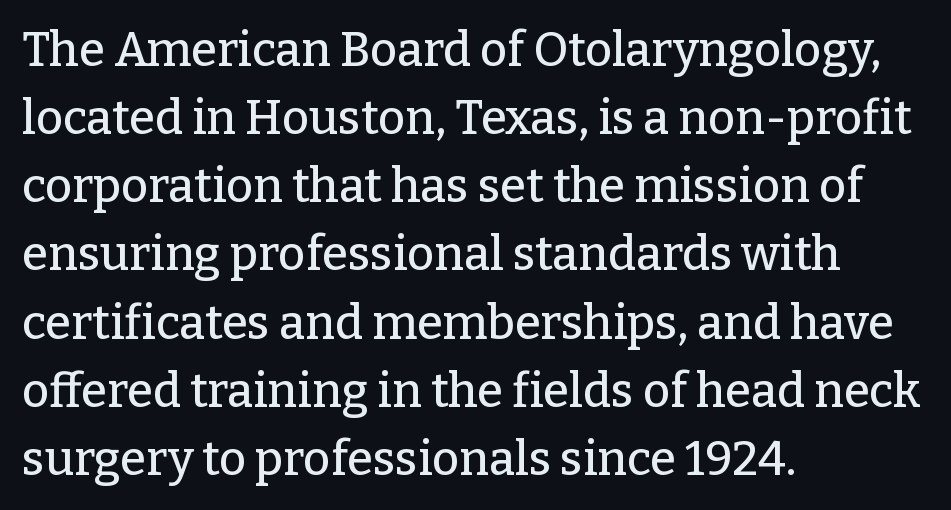
No italicization has been applied; the sample stays upright. The block of text has a typical density, with ordinary space between rows. These lines stack with their left ends in a neat column. Note the varied advance widths — an 'i' is clearly narrower than an 'm'. The zone under the glyphs is completely vacant.
